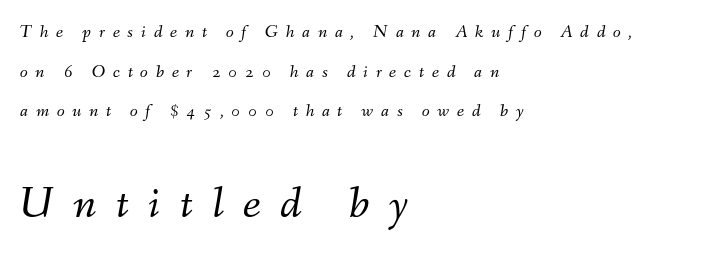
{"italic": "yes", "lean": "right", "slant_degrees": 9, "bold": "no", "weight": "light", "width": "normal", "stroke_contrast": "medium", "x_height": "small", "monospaced": "no", "underline": "no", "align": "left", "line_spacing": "loose", "line_spacing_ratio": 2.2, "letter_spacing": "wide", "letter_spacing_em": 0.43, "larger_block": "second", "size_ratio": 2.5, "glyph_px": 45}
